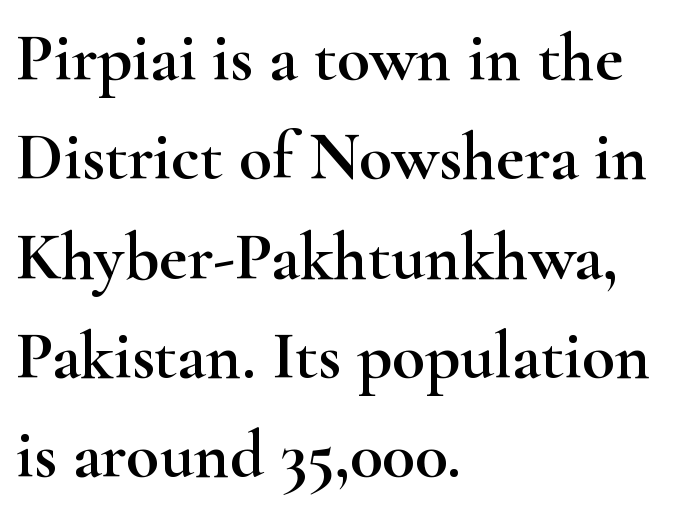
Q: Is the text italic (slanted)? A: No, it is upright.
Q: Is the typeface a serif or a sans-serif typeface? A: Serif.
Q: Is the text underlined? A: No.
Q: How is the paragraph aligned? A: Left-aligned.
Q: Is the spacing between letters normal or unusually wide? A: Normal.
Q: Is the spacing between lines tight, normal or loose? A: Normal.
Q: Width (condensed, normal, or wide)? A: Wide.
Q: Stroke contrast? A: High.
Q: x-height? A: Small.
Q: Monospaced? A: No.
